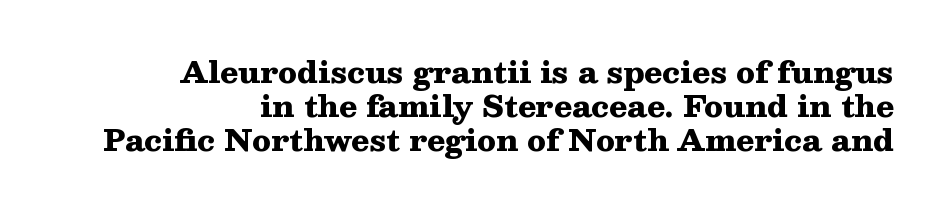
Q: Is the text bold? A: Yes.
Q: Is the text italic (slanted)? A: No, it is upright.
Q: Is the typeface a serif or a sans-serif typeface? A: Serif.
Q: Is the text underlined? A: No.
Q: How is the paragraph aligned? A: Right-aligned.
Q: Is the spacing between letters normal or unusually wide? A: Normal.
Q: Is the spacing between lines tight, normal or loose? A: Tight.
Q: Width (condensed, normal, or wide)? A: Wide.
Q: Stroke contrast? A: Medium.
Q: x-height? A: Medium.
Q: Monospaced? A: No.
